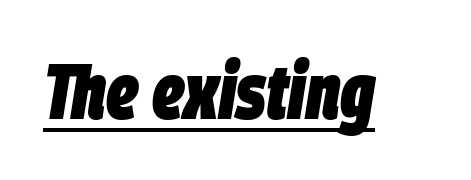
Emphasis-style slanted type is in use. Is there an underline? Yes — a line sits under the letters. This rendering leaves character spacing at its baseline value. Every letter is thick-stroked: bold, no question. This sample has the flowing, uneven cadence of proportional lettering.
